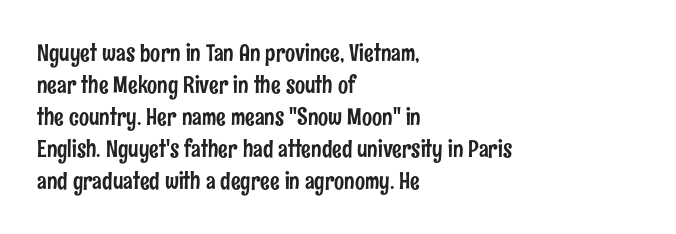
Q: Is the text italic (slanted)? A: No, it is upright.
Q: Is the text underlined? A: No.
Q: How is the paragraph aligned? A: Left-aligned.
Q: Is the spacing between letters normal or unusually wide? A: Normal.
Q: Is the spacing between lines tight, normal or loose? A: Normal.
